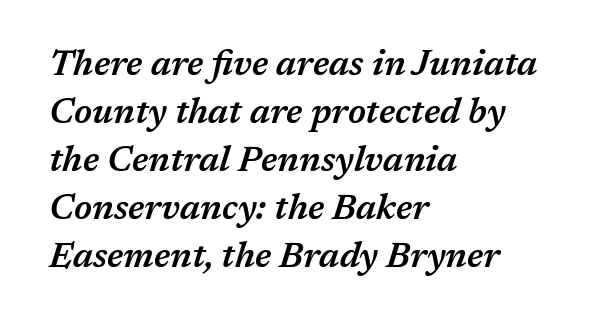
The space beneath each line is pristine and unruled. The rendering uses natural spacing where letterforms have individual widths. You can tell it's italic because the verticals aren't actually vertical. Glyph-to-glyph distance matches everyday printed text. If you drew a ruler down the left edge, every line would touch it. Does the leading feel generous? No, just average.
